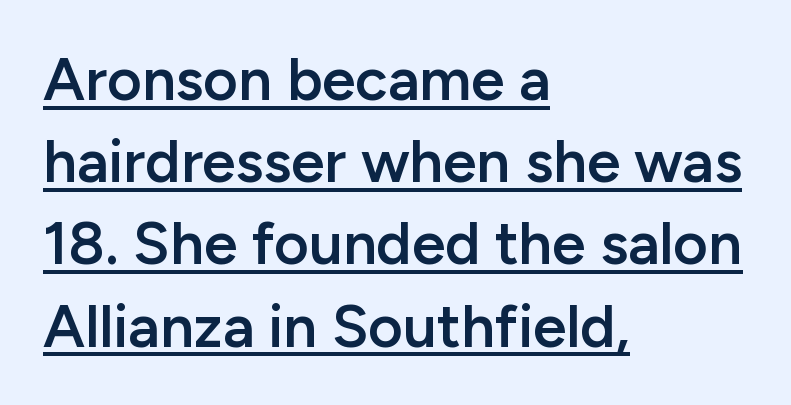
This rendering features underlined lettering. Typographic density is moderately raised because the face is semibold. In CSS terms this would be text-align: left. Each word holds together tightly as a unit, with standard inter-letter gaps.
